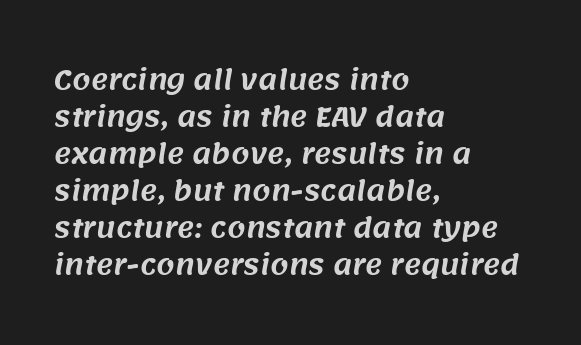
Honestly, the row spacing looks completely unremarkable. Every row of glyphs begins at an identical x-position on the left. The strip under each line holds only bare page. Here the glyphs are tracked normally, forming tight word shapes.
